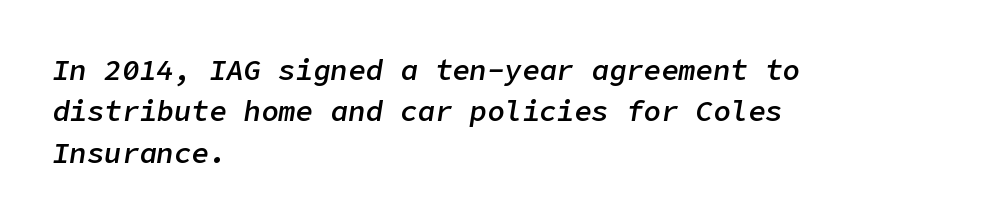
Glance below the letters and you will spot only blank space. The letters are semibold — heavier than regular but short of a full bold. Does extra space separate the letters? No, they use regular spacing. Posture: slanted.
